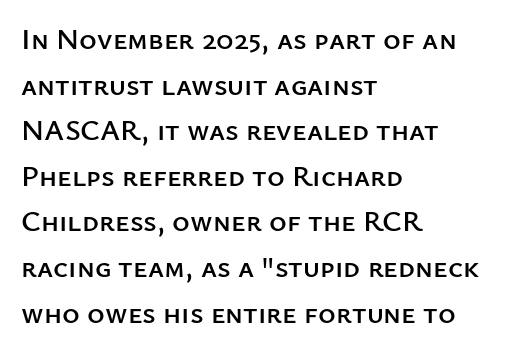
Q: Is the text italic (slanted)? A: No, it is upright.
Q: Is the typeface a serif or a sans-serif typeface? A: Sans-serif.
Q: Is the text underlined? A: No.
Q: How is the paragraph aligned? A: Left-aligned.
Q: Is the spacing between letters normal or unusually wide? A: Normal.
Q: Is the spacing between lines tight, normal or loose? A: Normal.
Q: Width (condensed, normal, or wide)? A: Normal.
Q: Stroke contrast? A: Low.
Q: x-height? A: Medium.
Q: Monospaced? A: No.
